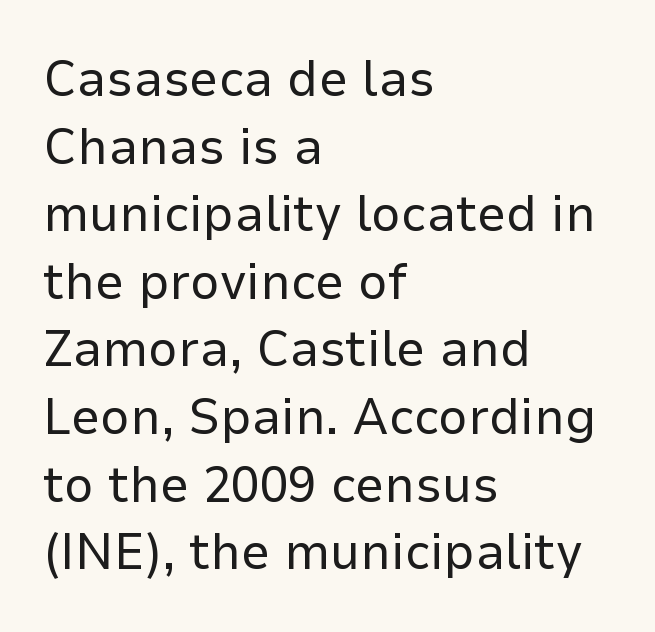
The letterforms sit shoulder to shoulder at normal distance. Stem width sits at or under what a default text font uses. Do the characters align in a grid? No, the font is proportional. Unlike italic type, these characters show no tilt at all. Leftover space on each line is placed entirely after the last word.
